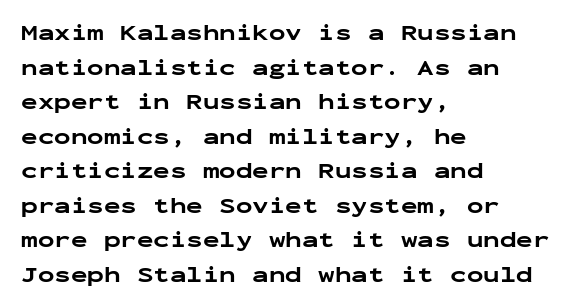
Q: Is the text bold? A: Yes.
Q: Is the text italic (slanted)? A: No, it is upright.
Q: Is the text underlined? A: No.
Q: How is the paragraph aligned? A: Left-aligned.
Q: Is the spacing between letters normal or unusually wide? A: Normal.
Q: Is the spacing between lines tight, normal or loose? A: Normal.
